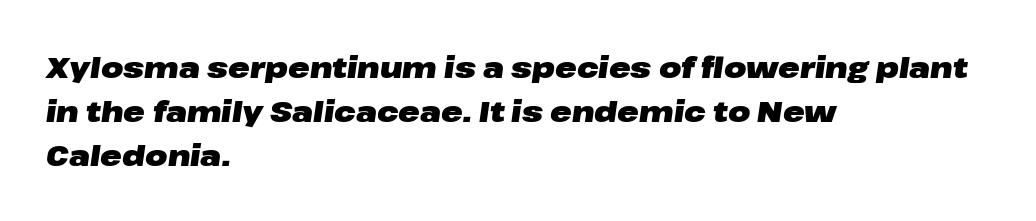
The image shows 29 px heavy, wide type, italic (leaning right); set left-aligned, normal line spacing (1.51x), normal letter spacing, not underlined; low stroke contrast and a medium x-height.
